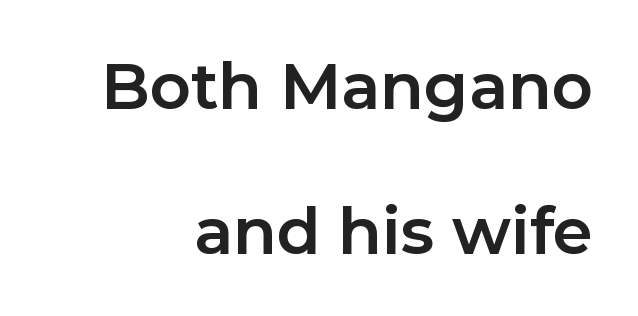
You could fit nearly another row in the gap between these rows. Heavy-handed strokes throughout: this text is bold. Only glyphs here, with clear space below each row. The rendering uses natural spacing where letterforms have individual widths.
